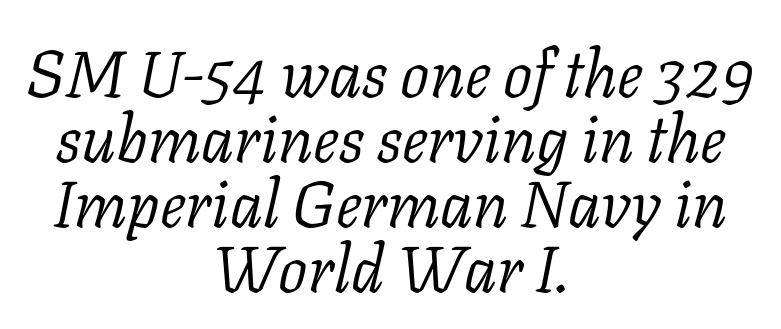
The image shows 65 px light serif type, italic (leaning right); set centered, tight line spacing (1.0x), normal letter spacing, not underlined; low stroke contrast and a medium x-height.
